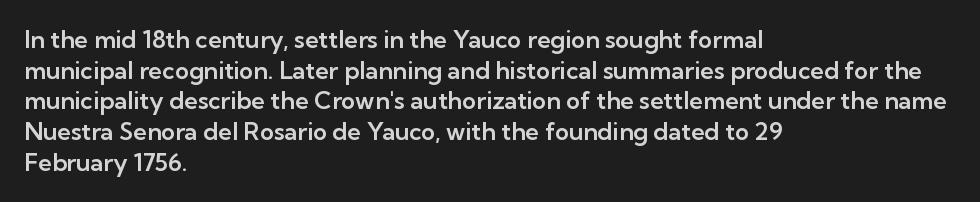
{"italic": "no", "underline": "no", "align": "left", "line_spacing": "normal", "line_spacing_ratio": 1.28, "letter_spacing": "normal", "letter_spacing_em": 0.0, "glyph_px": 24}
